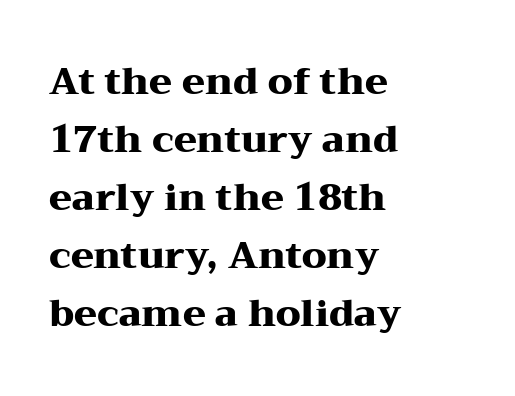
The image shows 37 px heavy, wide serif type, upright; set left-aligned, normal line spacing (1.57x), normal letter spacing, not underlined; medium stroke contrast and a medium x-height.
